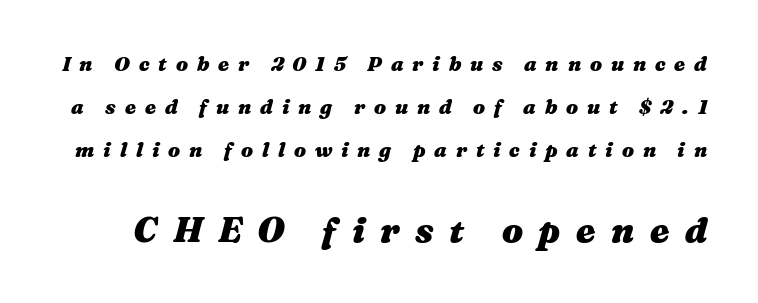
{"italic": "yes", "lean": "right", "slant_degrees": 16, "bold": "yes", "weight": "heavy", "width": "wide", "stroke_contrast": "medium", "x_height": "medium", "monospaced": "no", "underline": "no", "line_spacing": "loose", "line_spacing_ratio": 2.14, "letter_spacing": "wide", "letter_spacing_em": 0.44, "larger_block": "second", "size_ratio": 1.75, "glyph_px": 35}
